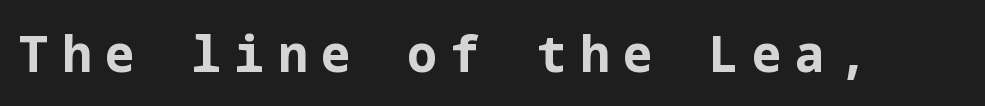
The typesetting leans heavy: a genuine bold. Check the space under the baseline: it is left empty. Here the glyphs are tracked loosely, breaking word shapes into spaced letters. These lines are composed in type without serifs. Nope, not italic — everything's standing straight.
